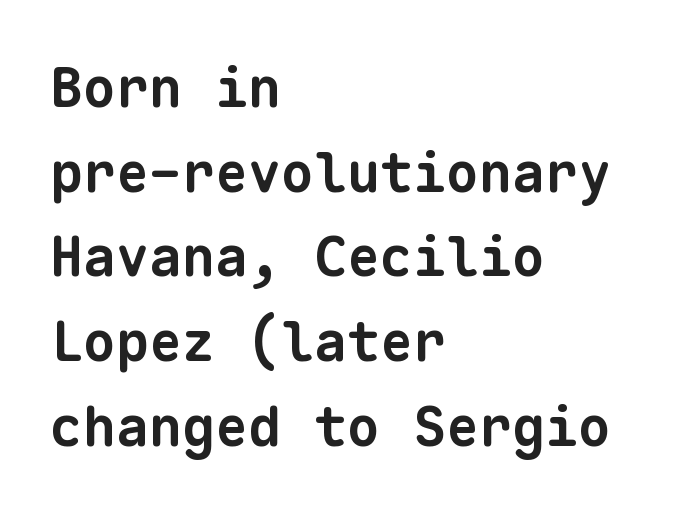
Lines of text with bare space underneath. Think of a typewriter: that constant character pitch is what you see here. The typesetter chose a ragged-right arrangement here. The designer went with a sans here, leaving each stem footless.
